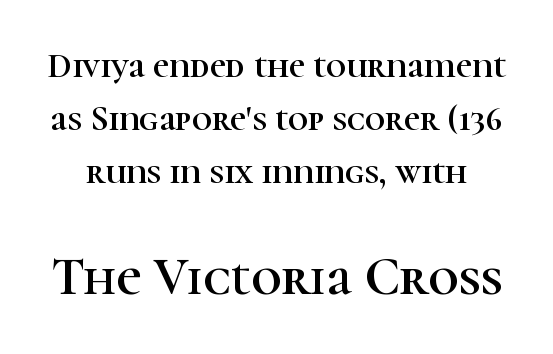
The image shows 53 px serif type, upright; set normal line spacing (1.51x), normal letter spacing, not underlined; the second (bottom) block is 1.51x larger; high stroke contrast and a medium x-height.
